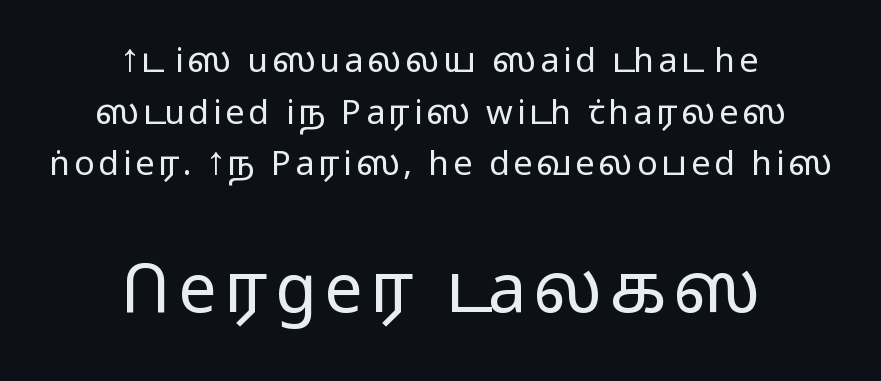
The image shows 68 px light, wide sans-serif type, upright; set centered, normal line spacing (1.52x), not underlined; the second (bottom) block is 2.0x larger; low stroke contrast and a medium x-height.
